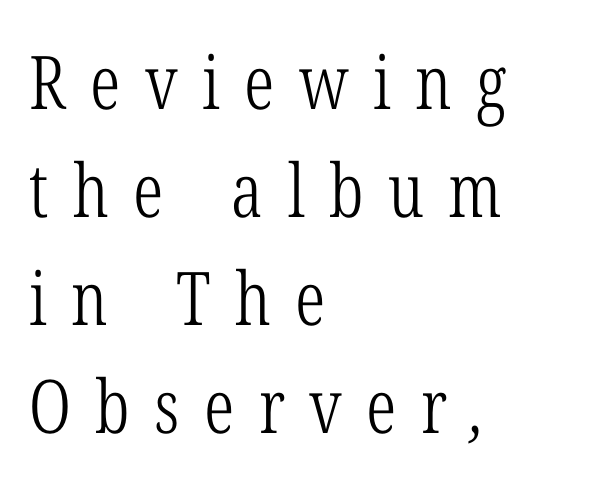
Q: Is the text bold? A: No.
Q: Is the typeface a serif or a sans-serif typeface? A: Serif.
Q: Is the text underlined? A: No.
Q: How is the paragraph aligned? A: Left-aligned.
Q: Is the spacing between letters normal or unusually wide? A: Unusually wide.
Q: Is the spacing between lines tight, normal or loose? A: Normal.
Q: Width (condensed, normal, or wide)? A: Condensed.
Q: Stroke contrast? A: Low.
Q: x-height? A: Medium.
Q: Monospaced? A: No.
